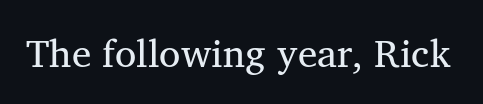
The image shows 39 px regular-weight serif type, upright; set normal letter spacing, not underlined; medium stroke contrast and a medium x-height.
